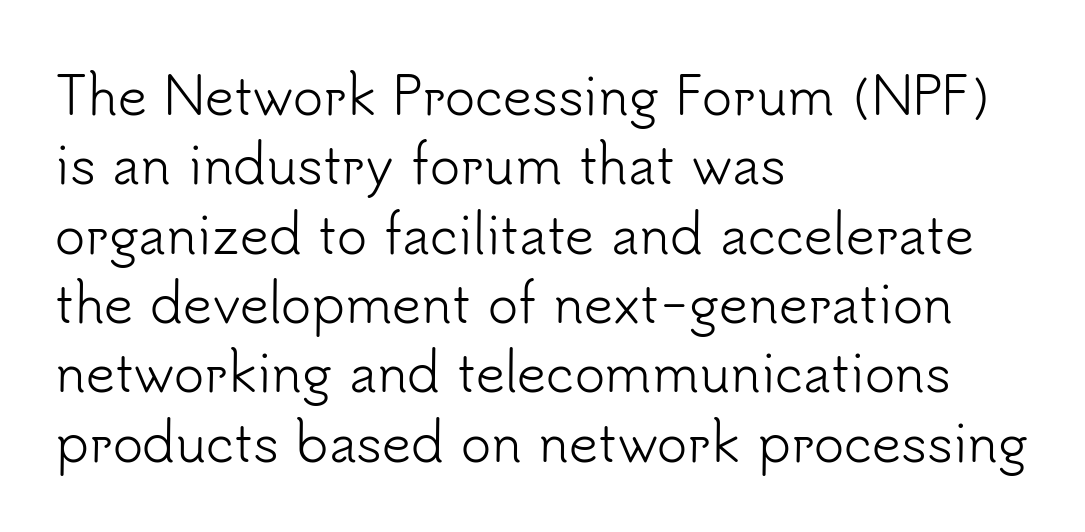
This reads as an unemphasized weight, regular at the heaviest. Descenders are the only things crossing below the line. The face used here is proportionally spaced, like ordinary book or web type. This rendering uses left alignment, leaving the right contour irregular. This is sans-serif lettering, the kind often seen on screens and signage.
